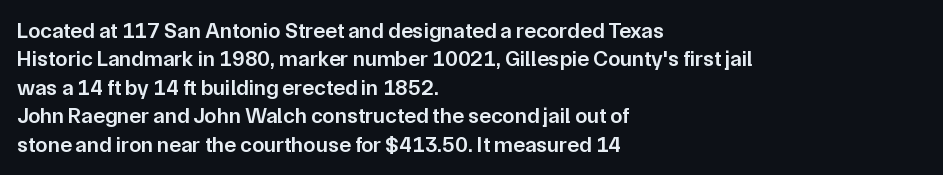
Q: Is the text bold? A: Semi-bold.
Q: Is the text italic (slanted)? A: No, it is upright.
Q: Is the text underlined? A: No.
Q: How is the paragraph aligned? A: Left-aligned.
Q: Is the spacing between letters normal or unusually wide? A: Normal.
Q: Is the spacing between lines tight, normal or loose? A: Normal.
